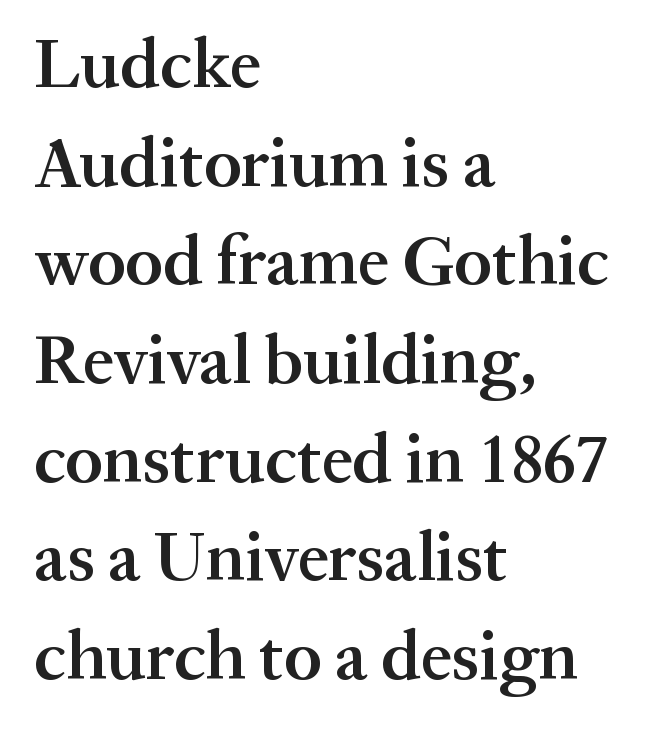
The image shows 70 px semibold serif type, upright; set left-aligned, normal line spacing (1.41x), normal letter spacing, not underlined; medium stroke contrast and a medium x-height.
